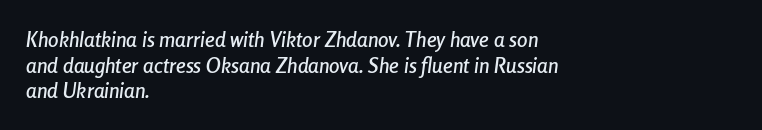
Q: Is the text italic (slanted)? A: Yes, it leans right by about 8 degrees.
Q: Is the text underlined? A: No.
Q: How is the paragraph aligned? A: Left-aligned.
Q: Is the spacing between letters normal or unusually wide? A: Normal.
